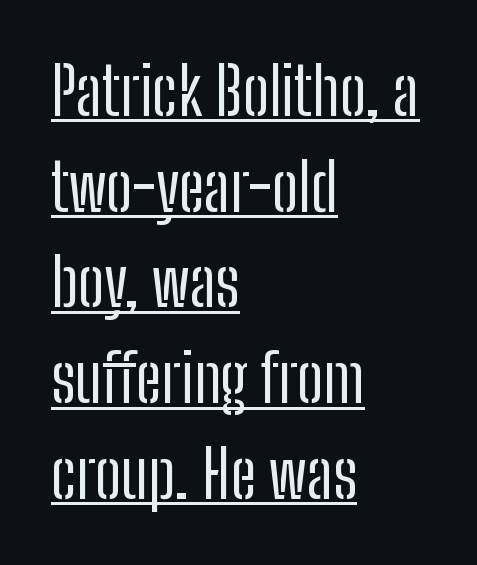
The image shows 66 px regular-weight, condensed sans-serif type, upright; set left-aligned, normal line spacing (1.45x), normal letter spacing, underlined; low stroke contrast and a medium x-height.
